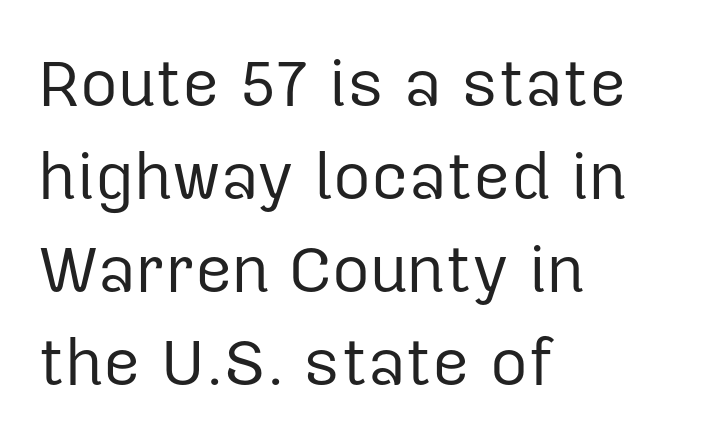
Q: Is the text bold? A: No.
Q: Is the text italic (slanted)? A: No, it is upright.
Q: Is the typeface a serif or a sans-serif typeface? A: Sans-serif.
Q: Is the text underlined? A: No.
Q: How is the paragraph aligned? A: Left-aligned.
Q: Is the spacing between letters normal or unusually wide? A: Normal.
Q: Is the spacing between lines tight, normal or loose? A: Normal.
Q: Width (condensed, normal, or wide)? A: Normal.
Q: Stroke contrast? A: Low.
Q: x-height? A: Medium.
Q: Monospaced? A: No.
